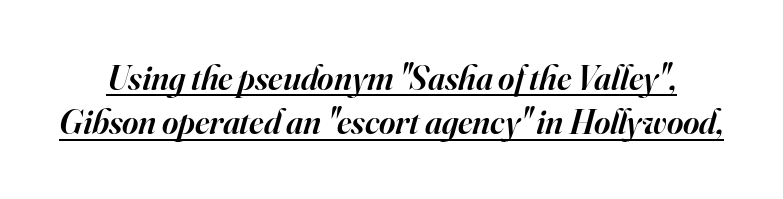
The image shows 35 px semibold serif type, italic (leaning right); set normal line spacing (1.26x), normal letter spacing, underlined; high stroke contrast and a small x-height.
